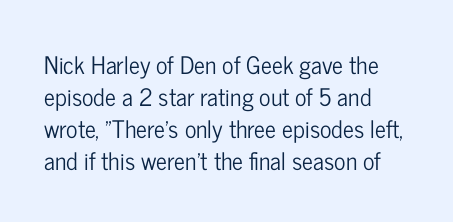
The image shows 24 px text type, upright; set left-aligned, normal line spacing (1.34x), normal letter spacing, not underlined.
